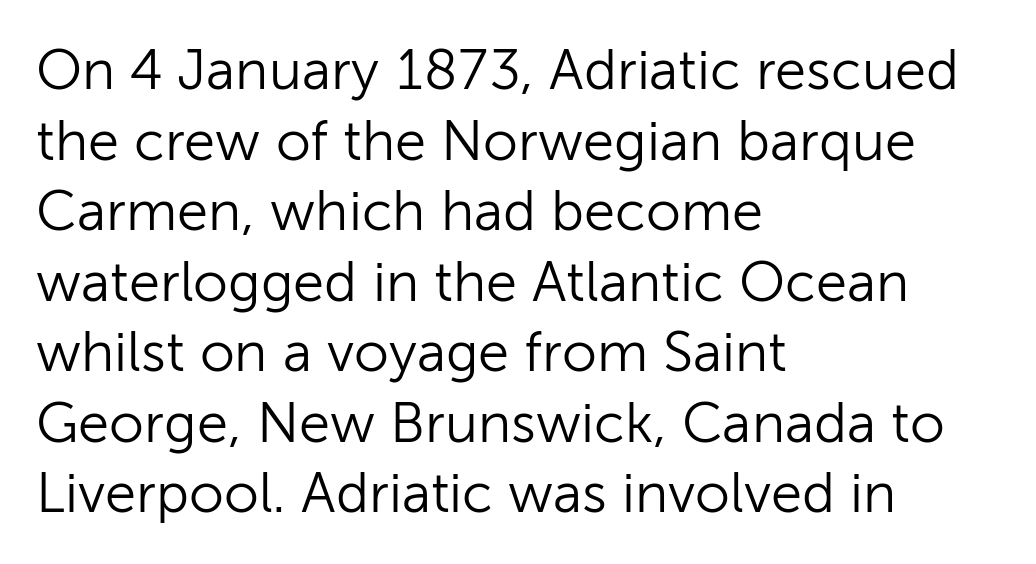
{"serif": "no", "italic": "no", "bold": "no", "weight": "light", "width": "normal", "stroke_contrast": "low", "x_height": "medium", "monospaced": "no", "underline": "no", "align": "left", "line_spacing": "normal", "line_spacing_ratio": 1.26, "letter_spacing": "normal", "letter_spacing_em": 0.0, "glyph_px": 56}
